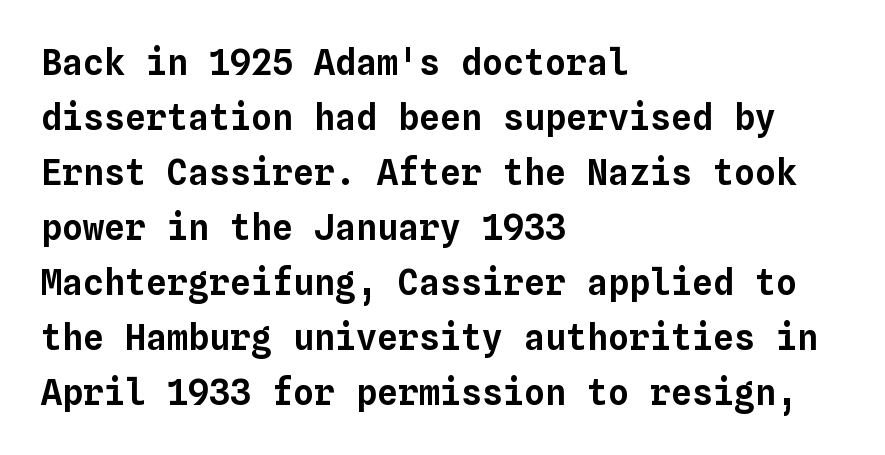
Q: Is the text italic (slanted)? A: No, it is upright.
Q: Is the text underlined? A: No.
Q: How is the paragraph aligned? A: Left-aligned.
Q: Is the spacing between letters normal or unusually wide? A: Normal.
Q: Is the spacing between lines tight, normal or loose? A: Normal.
Q: Width (condensed, normal, or wide)? A: Normal.
Q: Stroke contrast? A: Low.
Q: x-height? A: Medium.
Q: Monospaced? A: Yes.
